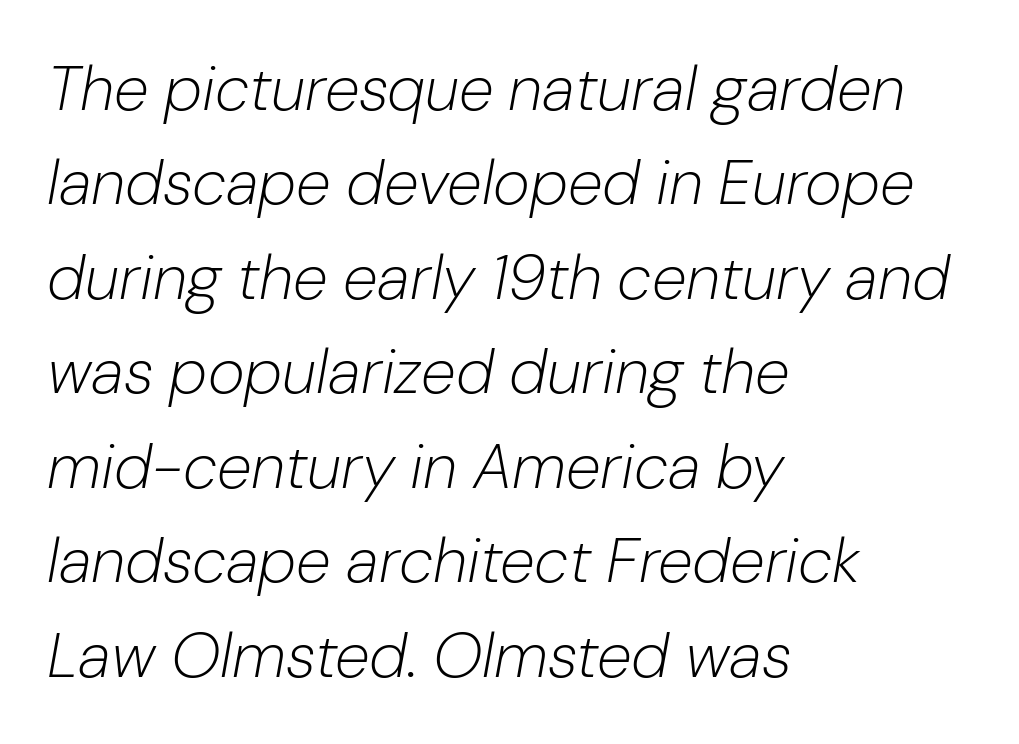
Compared with typical paragraphs, the rows here are spaced about the same. The strip under each line holds only bare page. Words appear dense and cohesive because spacing is normal. Spacing verdict: proportional, widths tailored to each character. On a weight scale, this lands at 450 or below. Where is the straight margin? On the left.
